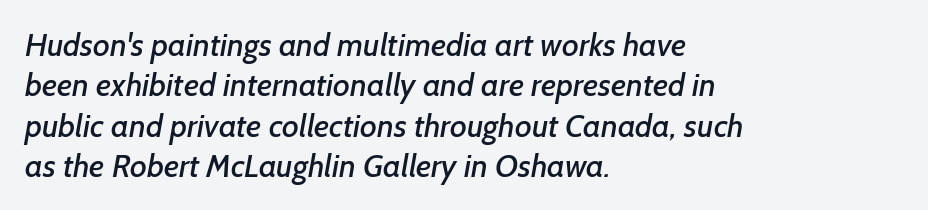
Q: Is the typeface a serif or a sans-serif typeface? A: Sans-serif.
Q: Is the text underlined? A: No.
Q: How is the paragraph aligned? A: Left-aligned.
Q: Is the spacing between letters normal or unusually wide? A: Normal.
Q: Is the spacing between lines tight, normal or loose? A: Normal.
Q: Width (condensed, normal, or wide)? A: Normal.
Q: Stroke contrast? A: Low.
Q: x-height? A: Medium.
Q: Monospaced? A: No.
